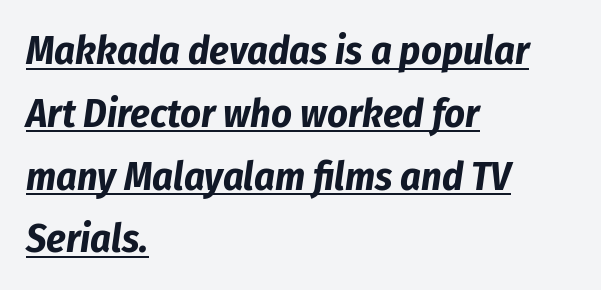
The image shows 40 px bold, condensed type, italic (leaning right); set left-aligned, normal line spacing (1.57x), normal letter spacing, underlined; low stroke contrast and a medium x-height.
